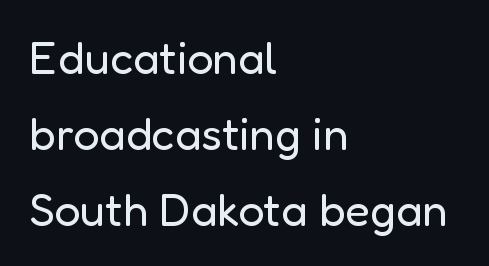
The image shows 46 px regular-weight sans-serif type, upright; set left-aligned, normal line spacing (1.65x), normal letter spacing, not underlined; low stroke contrast and a medium x-height.
